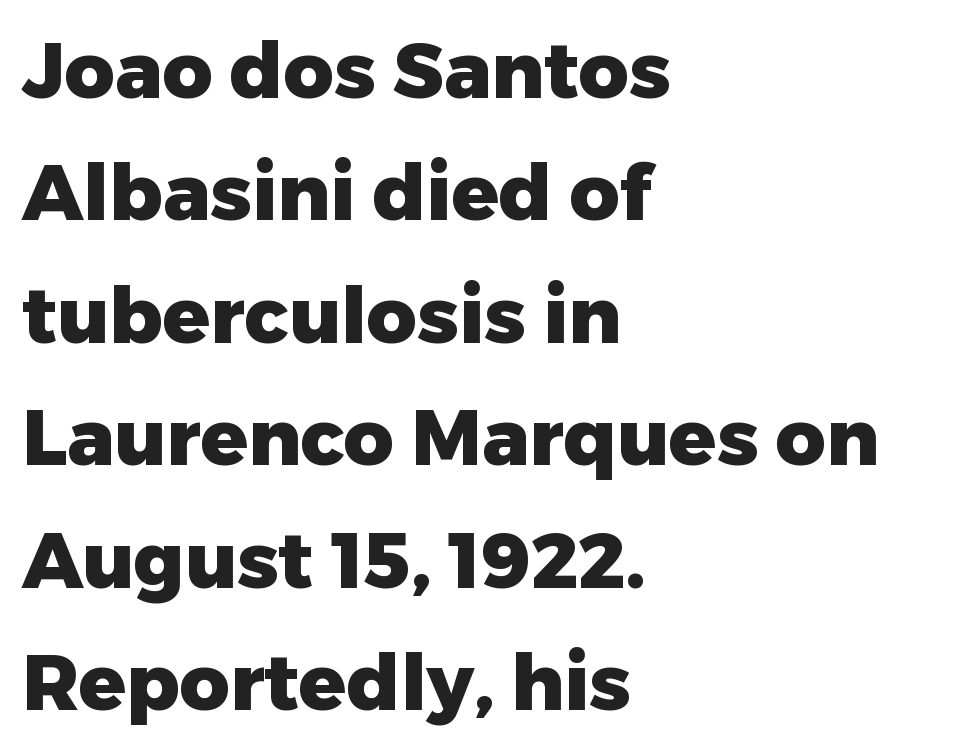
Q: Is the text bold? A: Yes.
Q: Is the text italic (slanted)? A: No, it is upright.
Q: Is the typeface a serif or a sans-serif typeface? A: Sans-serif.
Q: Is the text underlined? A: No.
Q: How is the paragraph aligned? A: Left-aligned.
Q: Is the spacing between letters normal or unusually wide? A: Normal.
Q: Is the spacing between lines tight, normal or loose? A: Normal.
Q: Width (condensed, normal, or wide)? A: Normal.
Q: Stroke contrast? A: Low.
Q: x-height? A: Medium.
Q: Monospaced? A: No.
